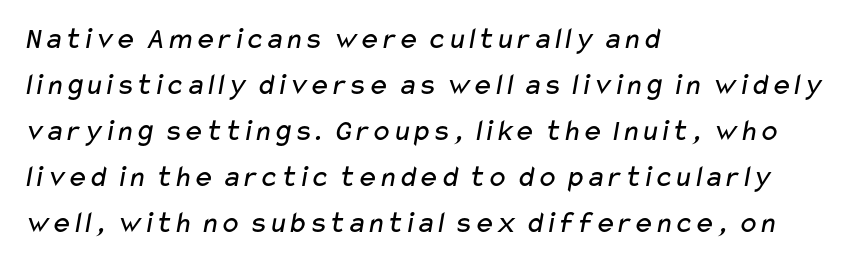
{"serif": "no", "bold": "no", "weight": "regular", "width": "wide", "stroke_contrast": "low", "x_height": "medium", "monospaced": "no", "underline": "no", "align": "left", "line_spacing": "normal", "line_spacing_ratio": 1.48, "letter_spacing": "normal", "letter_spacing_em": 0.0, "glyph_px": 31}
